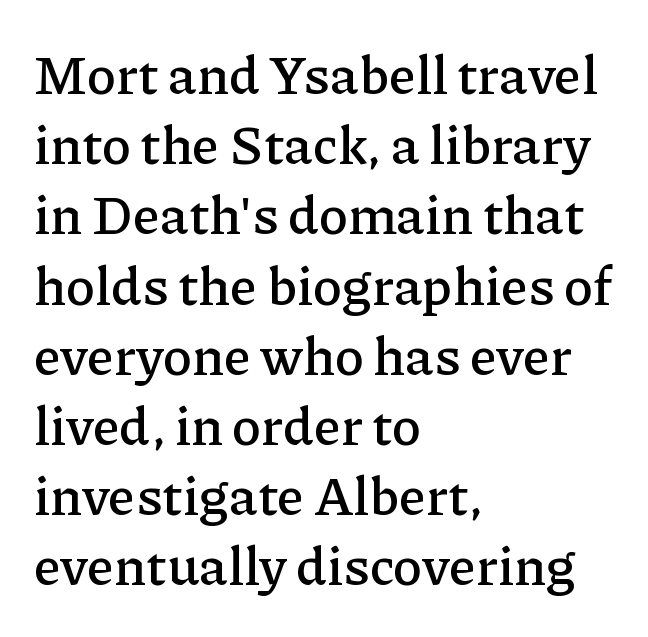
A typesetter would call this proportional, since set widths differ per character. Is there any slant? The stems are plumb. Glyph-to-glyph distance matches everyday printed text. The lines are quadded left. A typesetter would call this leading conventional body-copy spacing. The font family rendered here belongs to the serif group.
